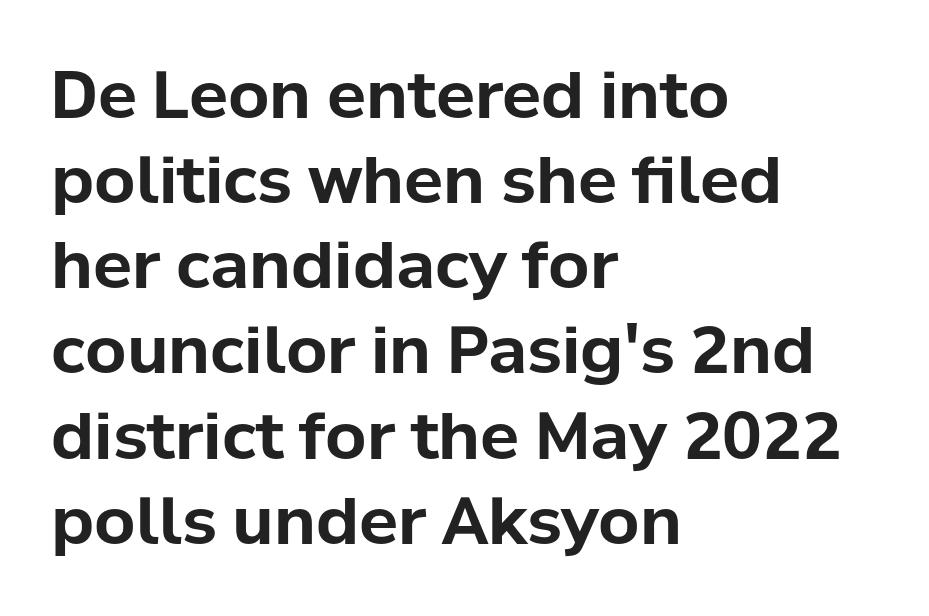
Q: Is the text bold? A: Yes.
Q: Is the text italic (slanted)? A: No, it is upright.
Q: Is the typeface a serif or a sans-serif typeface? A: Sans-serif.
Q: Is the text underlined? A: No.
Q: How is the paragraph aligned? A: Left-aligned.
Q: Is the spacing between letters normal or unusually wide? A: Normal.
Q: Is the spacing between lines tight, normal or loose? A: Normal.
Q: Width (condensed, normal, or wide)? A: Normal.
Q: Stroke contrast? A: Low.
Q: x-height? A: Medium.
Q: Monospaced? A: No.
